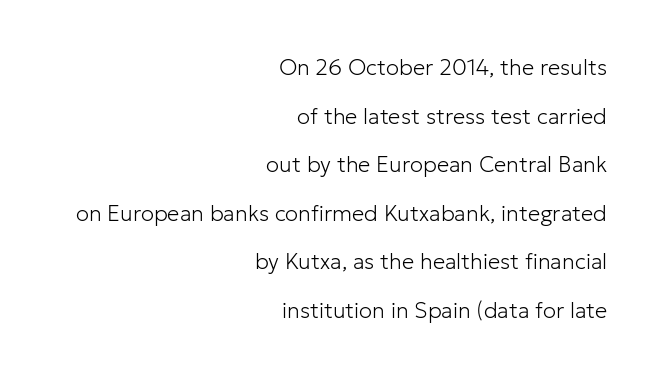
Q: Is the text bold? A: No.
Q: Is the text italic (slanted)? A: No, it is upright.
Q: Is the text underlined? A: No.
Q: How is the paragraph aligned? A: Right-aligned.
Q: Is the spacing between letters normal or unusually wide? A: Normal.
Q: Is the spacing between lines tight, normal or loose? A: Loose.
